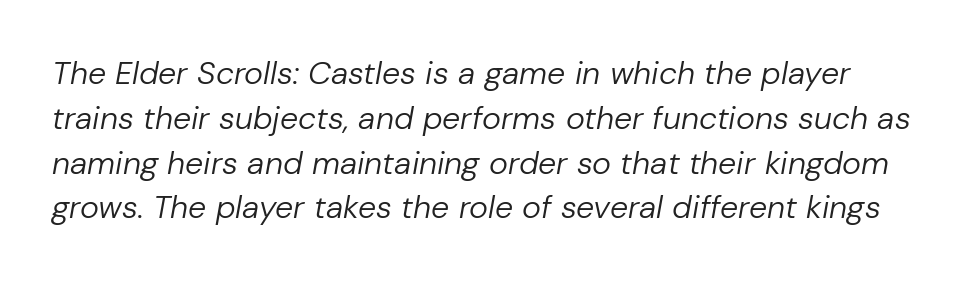
The image shows 32 px regular-weight type, italic (leaning right); set normal line spacing (1.4x), normal letter spacing, not underlined; low stroke contrast and a medium x-height.
